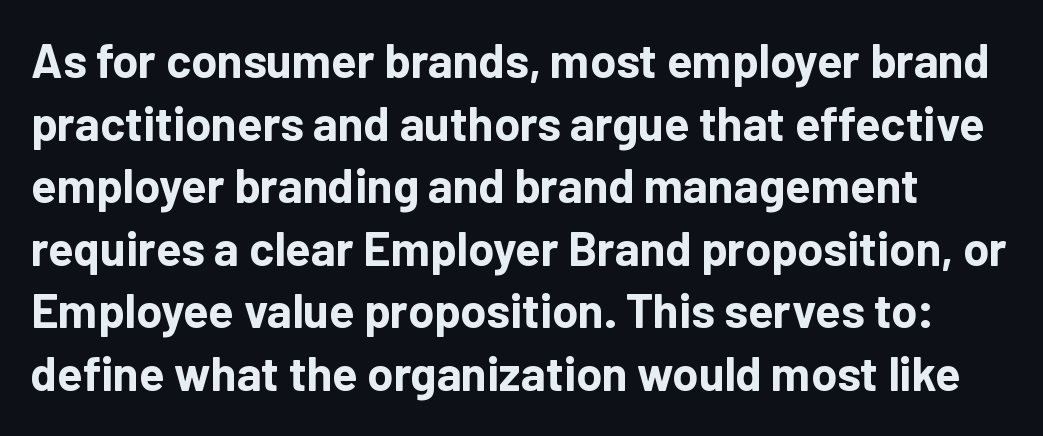
Q: Is the text bold? A: Yes.
Q: Is the text italic (slanted)? A: No, it is upright.
Q: Is the typeface a serif or a sans-serif typeface? A: Sans-serif.
Q: Is the text underlined? A: No.
Q: Is the spacing between letters normal or unusually wide? A: Normal.
Q: Is the spacing between lines tight, normal or loose? A: Normal.
Q: Width (condensed, normal, or wide)? A: Normal.
Q: Stroke contrast? A: Low.
Q: x-height? A: Medium.
Q: Monospaced? A: No.
